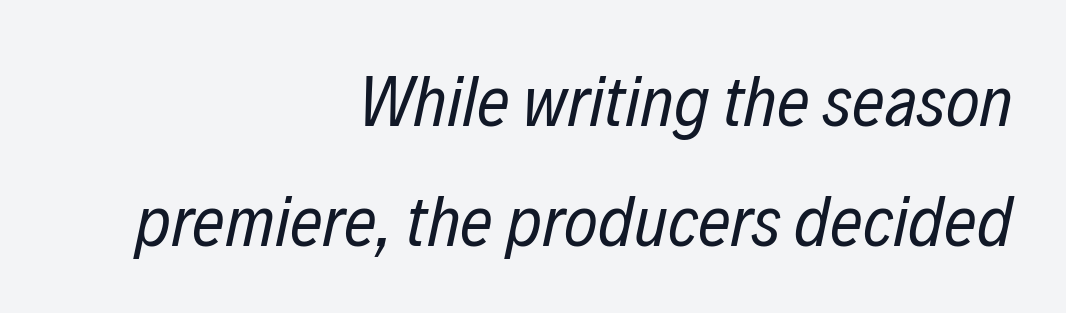
{"italic": "yes", "lean": "right", "slant_degrees": 12, "bold": "no", "weight": "regular", "width": "condensed", "stroke_contrast": "low", "x_height": "medium", "monospaced": "no", "underline": "no", "align": "right", "line_spacing": "normal", "line_spacing_ratio": 1.66, "letter_spacing": "normal", "letter_spacing_em": 0.0, "glyph_px": 72}
